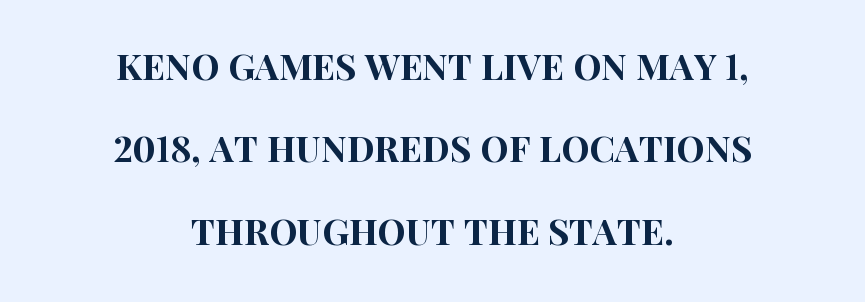
{"serif": "no", "italic": "no", "width": "condensed", "stroke_contrast": "high", "x_height": "large", "monospaced": "no", "underline": "no", "align": "center", "line_spacing": "loose", "line_spacing_ratio": 2.29, "letter_spacing": "normal", "letter_spacing_em": 0.0, "glyph_px": 36}
